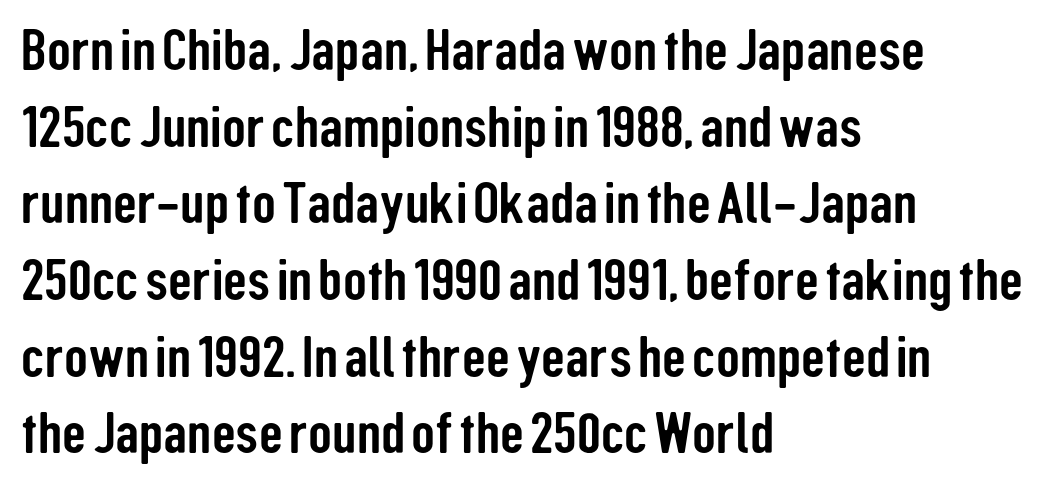
{"serif": "no", "italic": "no", "width": "condensed", "stroke_contrast": "low", "x_height": "medium", "monospaced": "no", "underline": "no", "align": "left", "line_spacing": "normal", "line_spacing_ratio": 1.3, "letter_spacing": "normal", "letter_spacing_em": 0.0, "glyph_px": 59}
